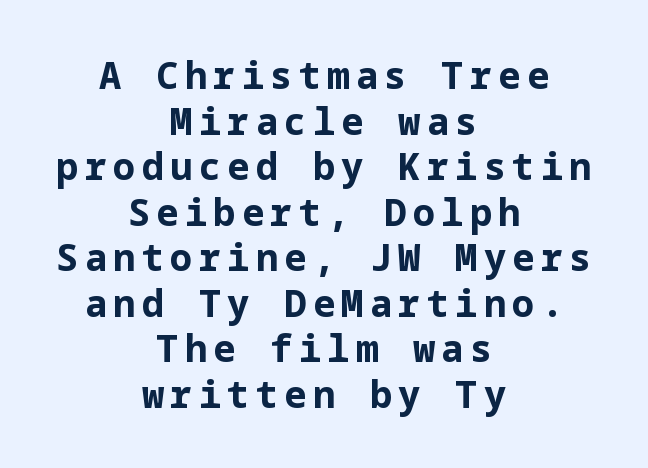
Q: Is the text bold? A: Yes.
Q: Is the text italic (slanted)? A: No, it is upright.
Q: Is the typeface a serif or a sans-serif typeface? A: Sans-serif.
Q: Is the text underlined? A: No.
Q: How is the paragraph aligned? A: Centered.
Q: Width (condensed, normal, or wide)? A: Normal.
Q: Stroke contrast? A: Low.
Q: x-height? A: Medium.
